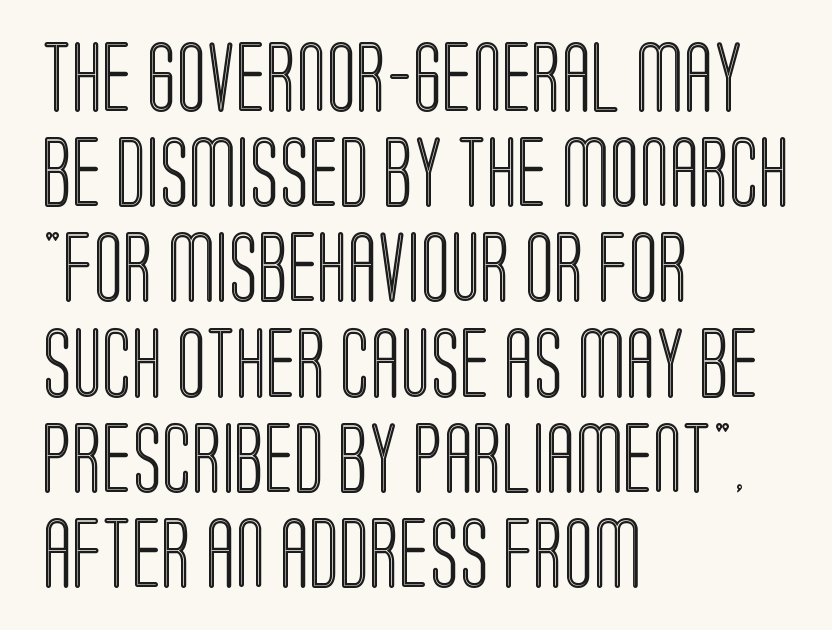
{"italic": "no", "width": "condensed", "x_height": "large", "monospaced": "no", "underline": "no", "align": "left", "line_spacing": "normal", "line_spacing_ratio": 1.36, "letter_spacing": "normal", "letter_spacing_em": 0.0, "glyph_px": 70}
